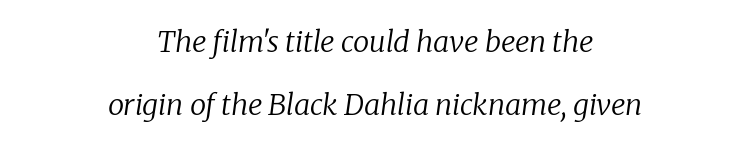
Summary of weight: not heavy and not bold. The paragraph has two soft edges and a firm central axis. The space directly below the letters is spotless. Looks like regular typesetting: each glyph gets only the width it needs. Notice the wide empty band between every row — that's loose leading. The face used here is seriffed, in the tradition of book romans.
